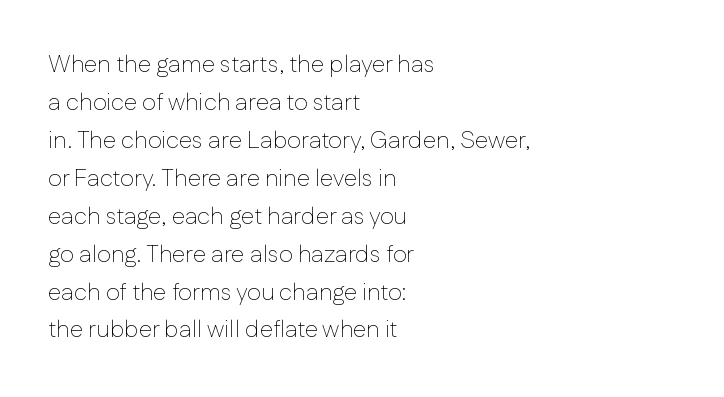
Q: Is the text bold? A: No.
Q: Is the text italic (slanted)? A: No, it is upright.
Q: Is the text underlined? A: No.
Q: How is the paragraph aligned? A: Left-aligned.
Q: Is the spacing between letters normal or unusually wide? A: Normal.
Q: Is the spacing between lines tight, normal or loose? A: Normal.
